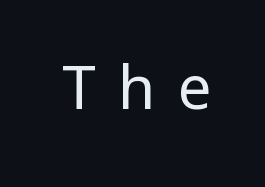
The image shows 60 px regular-weight sans-serif type, upright; set unusually wide letter spacing (+0.38 em), not underlined; low stroke contrast and a large x-height.
